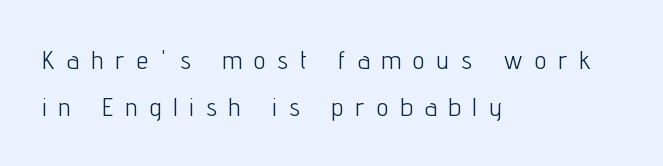
{"italic": "no", "bold": "no", "underline": "no", "align": "left", "line_spacing_ratio": 1.8, "letter_spacing": "wide", "letter_spacing_em": 0.48, "glyph_px": 26}
